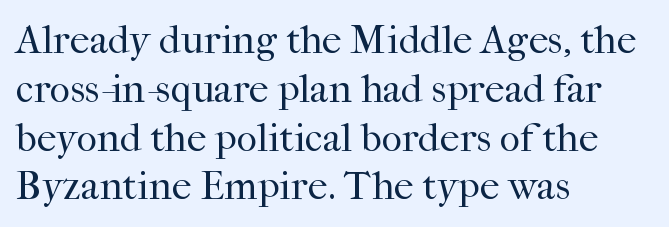
It's the straight-up-and-down kind of type. Visually the block forms a straight wall on the left and a jagged coastline on the right. Varying glyph widths throughout — classic text-font behaviour. Honestly, the letter spacing is just normal — you wouldn't notice it. Unlike a clean sans, this face finishes its strokes with serifs.
